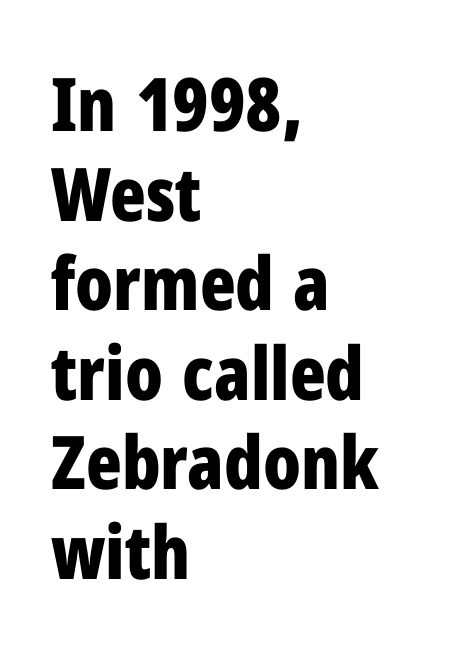
The image shows 74 px bold, condensed sans-serif type, upright; set left-aligned, line spacing 1.21x, normal letter spacing, not underlined; low stroke contrast and a medium x-height.
